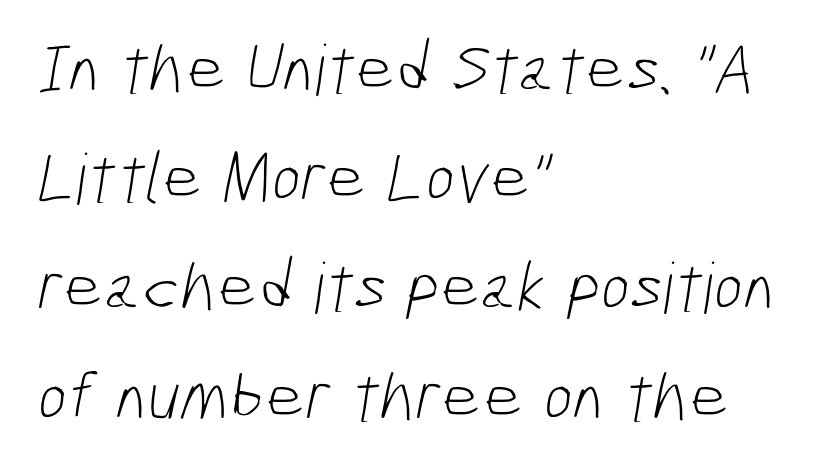
{"serif": "no", "bold": "no", "weight": "light", "width": "condensed", "stroke_contrast": "low", "x_height": "medium", "monospaced": "no", "underline": "no", "align": "left", "line_spacing": "normal", "line_spacing_ratio": 1.56, "letter_spacing": "normal", "letter_spacing_em": 0.0, "glyph_px": 70}
